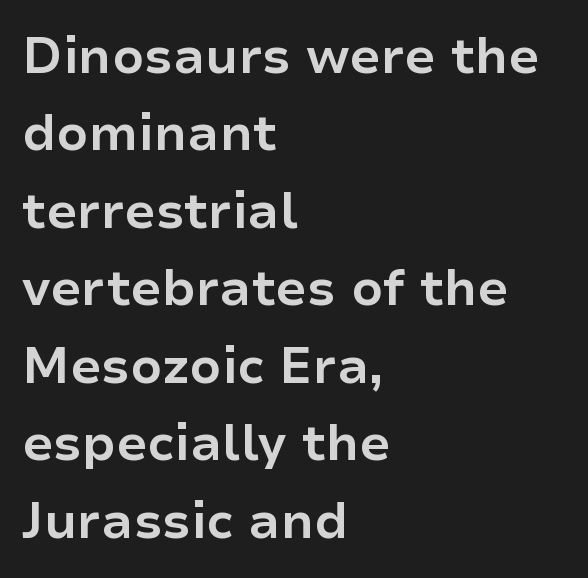
{"serif": "no", "italic": "no", "bold": "yes", "weight": "bold", "width": "normal", "stroke_contrast": "low", "x_height": "medium", "monospaced": "no", "underline": "no", "align": "left", "line_spacing": "normal", "line_spacing_ratio": 1.55, "letter_spacing": "normal", "letter_spacing_em": 0.0, "glyph_px": 50}
